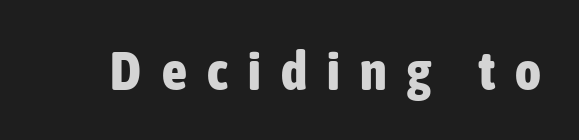
The image shows 55 px bold, condensed sans-serif type, upright; set unusually wide letter spacing (+0.37 em), not underlined; low stroke contrast and a medium x-height.
